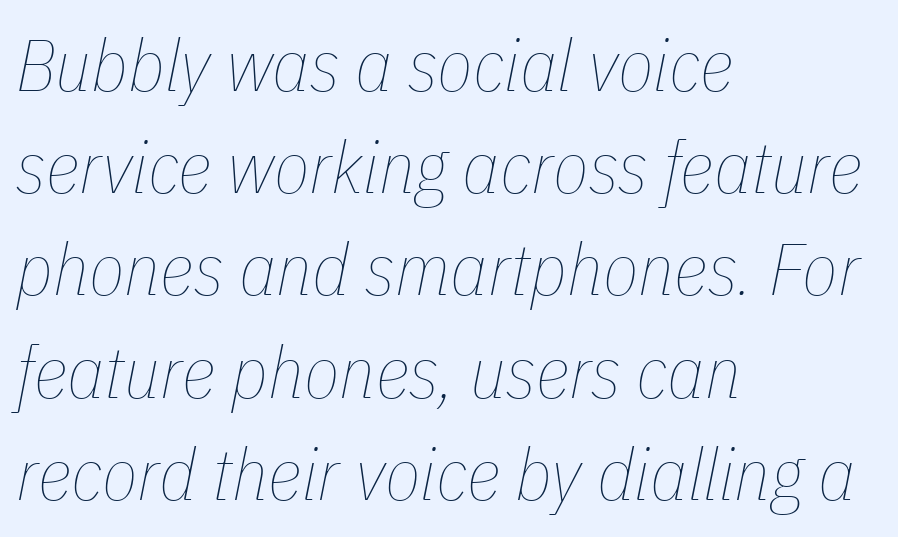
{"italic": "yes", "lean": "right", "slant_degrees": 11, "bold": "no", "weight": "thin", "width": "condensed", "stroke_contrast": "low", "x_height": "medium", "monospaced": "no", "underline": "no", "align": "left", "line_spacing": "normal", "line_spacing_ratio": 1.4, "letter_spacing": "normal", "letter_spacing_em": 0.0, "glyph_px": 73}
